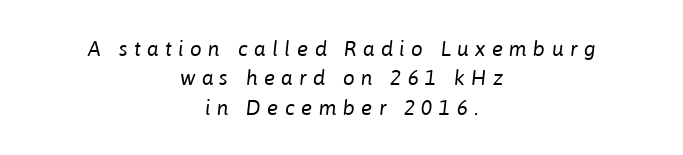
Neither beginnings nor endings align; midpoints do. Regarding leading, the lines here are spaced in the standard way. Is the type slanted? Yes — the strokes lean at a clear angle. There is plenty of visible air inserted between adjacent glyphs. The letterforms sit at book weight or below.
